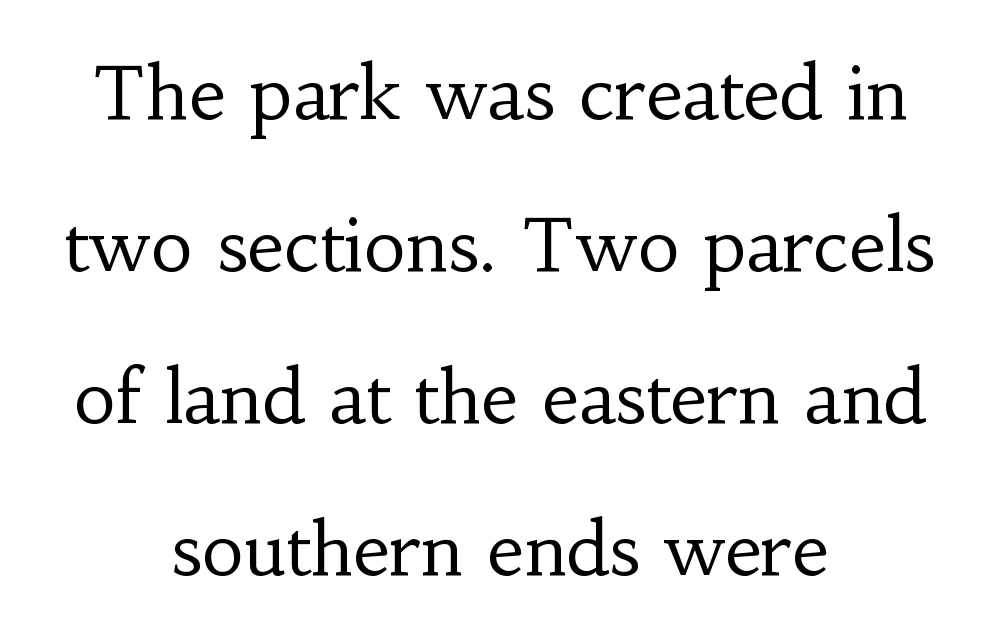
Leading: increased. Note the varied advance widths — an 'i' is clearly narrower than an 'm'. Stems and bowls with no extra thickness — not bold. The specimen omits any rule beneath the text block's lines. A roman cut, with each character standing at attention.
